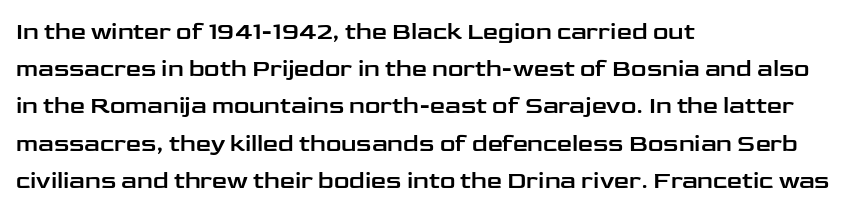
Q: Is the text italic (slanted)? A: No, it is upright.
Q: Is the text underlined? A: No.
Q: How is the paragraph aligned? A: Left-aligned.
Q: Is the spacing between letters normal or unusually wide? A: Normal.
Q: Is the spacing between lines tight, normal or loose? A: Normal.
